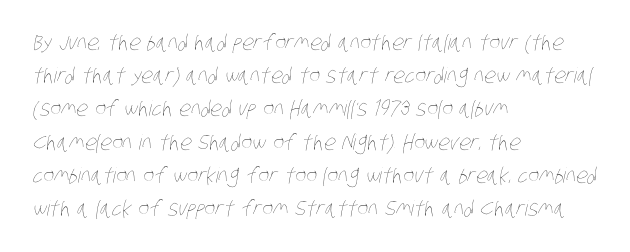
{"bold": "no", "underline": "no", "align": "left", "line_spacing": "normal", "line_spacing_ratio": 1.58, "letter_spacing": "normal", "letter_spacing_em": 0.0, "glyph_px": 21}
